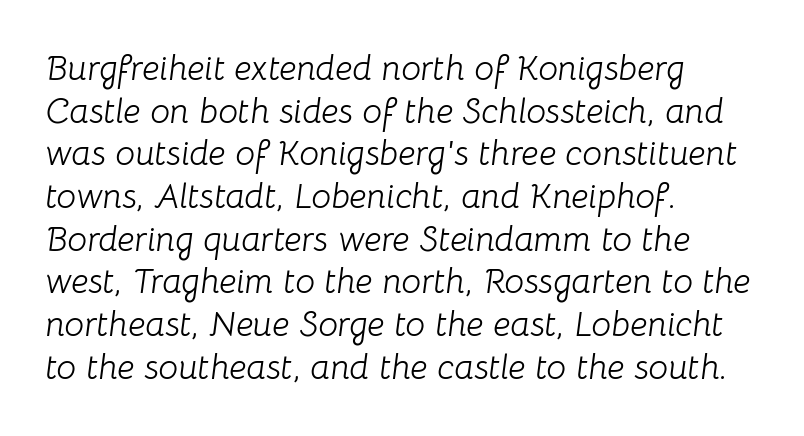
Q: Is the text bold? A: No.
Q: Is the text italic (slanted)? A: Yes, it leans right by about 8 degrees.
Q: Is the text underlined? A: No.
Q: How is the paragraph aligned? A: Left-aligned.
Q: Is the spacing between letters normal or unusually wide? A: Normal.
Q: Width (condensed, normal, or wide)? A: Normal.
Q: Stroke contrast? A: Low.
Q: x-height? A: Medium.
Q: Monospaced? A: No.
